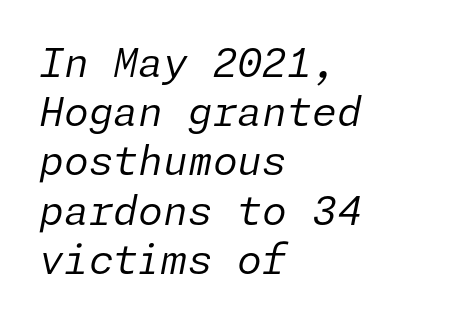
The image shows 40 px regular-weight type, italic (leaning right); set left-aligned, line spacing 1.23x, normal letter spacing, not underlined; low stroke contrast and a medium x-height.
